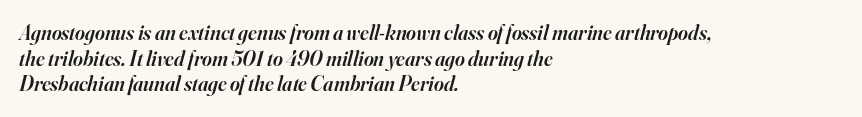
No extra tracking has been applied to these lines. Descenders are the only things crossing below the line. A classic flush-left, rag-right setting is used for this passage. This is moderately heavy type, rendered in semibold. Characters are canted at an angle relative to the baseline's perpendicular.
